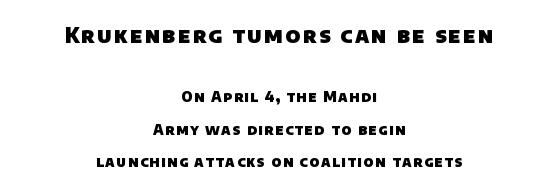
Layout note: lines centered. Which chunk is bigger? The first one — the top block dwarfs the bottom. Has an underline been added? It has not. This is heavy type, rendered in bold. Successive baselines arrive slowly, with a big drop between each.
